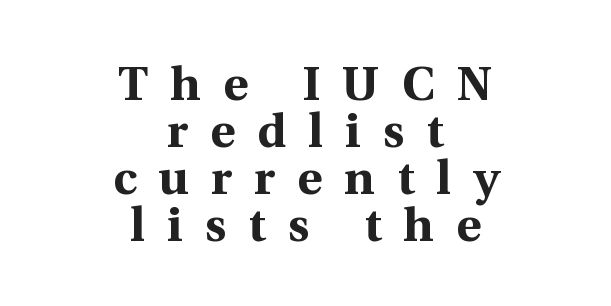
No italicization has been applied; the sample stays upright. Lines of text with bare space underneath. Character widths vary here, with narrow letters taking less room than wide ones. Characters follow at a spacing far wider than the type designer built in.
